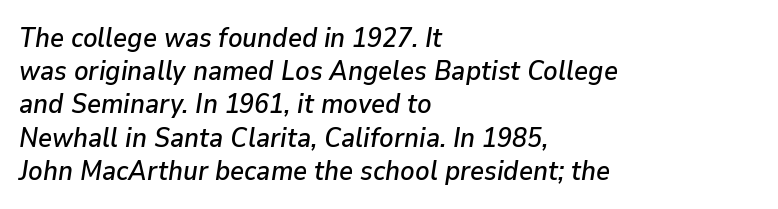
Quick note: italic. Glance below the letters and you will spot only blank space. Words appear dense and cohesive because spacing is normal. All the whitespace from short lines collects on the right.
